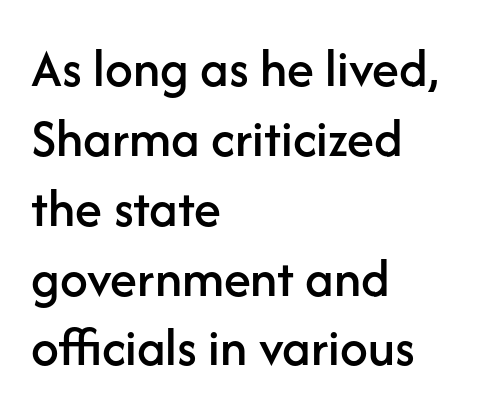
The image shows 55 px sans-serif type, upright; set left-aligned, normal line spacing (1.27x), normal letter spacing, not underlined; low stroke contrast and a medium x-height.
